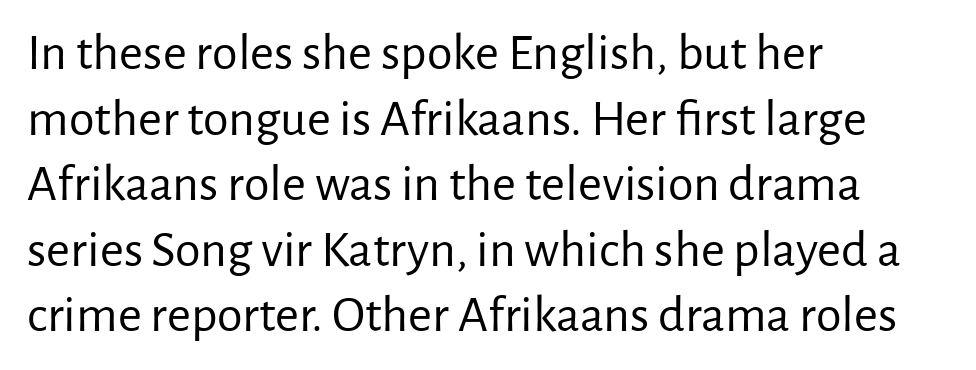
Q: Is the text bold? A: No.
Q: Is the text italic (slanted)? A: No, it is upright.
Q: Is the typeface a serif or a sans-serif typeface? A: Sans-serif.
Q: Is the text underlined? A: No.
Q: How is the paragraph aligned? A: Left-aligned.
Q: Is the spacing between letters normal or unusually wide? A: Normal.
Q: Is the spacing between lines tight, normal or loose? A: Normal.
Q: Width (condensed, normal, or wide)? A: Normal.
Q: Stroke contrast? A: Low.
Q: x-height? A: Medium.
Q: Monospaced? A: No.
